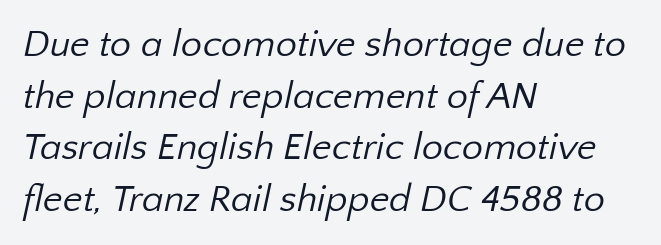
{"serif": "no", "bold": "no", "weight": "regular", "width": "normal", "stroke_contrast": "low", "x_height": "medium", "monospaced": "no", "underline": "no", "align": "left", "line_spacing": "normal", "line_spacing_ratio": 1.36, "letter_spacing": "normal", "letter_spacing_em": 0.0, "glyph_px": 38}
